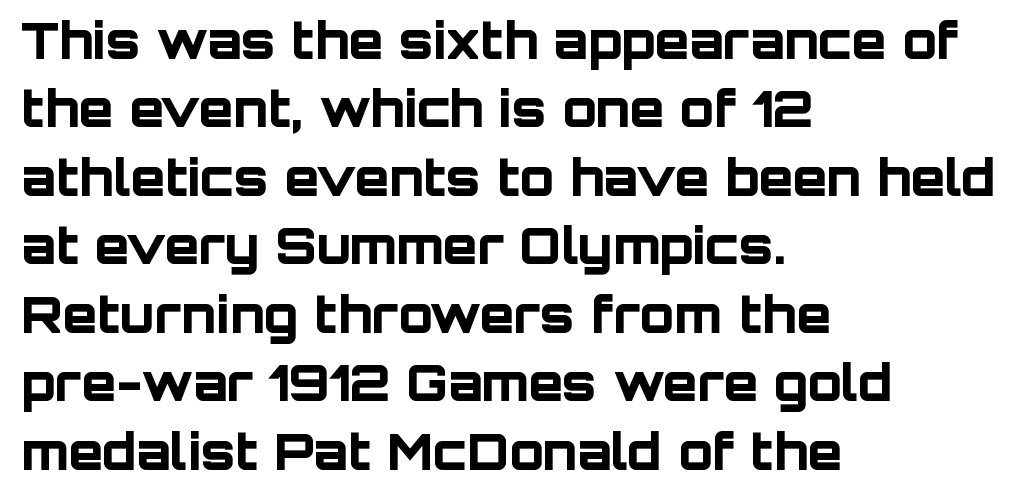
The type is set solid horizontally, with unmodified tracking. The space beneath each line is pristine and unruled. The rendering uses natural spacing where letterforms have individual widths. This sample is left-justified, so line endings fall wherever the words run out. Evenly set lines give the paragraph a standard silhouette. Designer's note — italics off, roman on.
